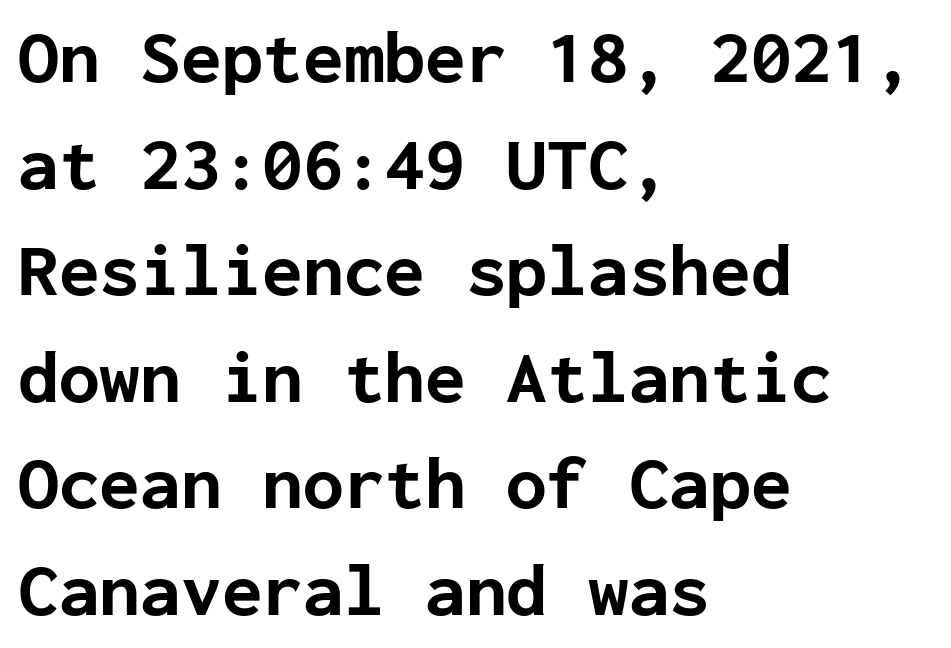
The image shows 74 px bold sans-serif type, upright, monospaced; set left-aligned, normal line spacing (1.44x), normal letter spacing, not underlined; low stroke contrast and a medium x-height.
